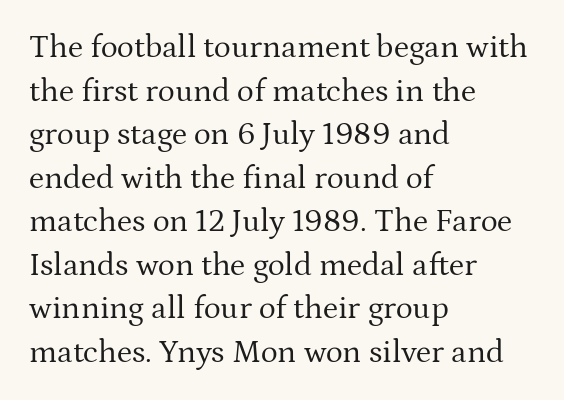
The image shows 32 px regular-weight serif type, upright; set left-aligned, normal line spacing (1.36x), normal letter spacing, not underlined; medium stroke contrast and a medium x-height.
